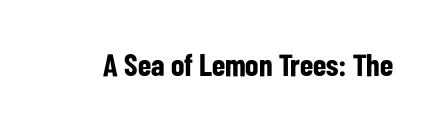
The image shows 31 px bold, condensed sans-serif type, upright; set normal letter spacing, not underlined; low stroke contrast and a medium x-height.
